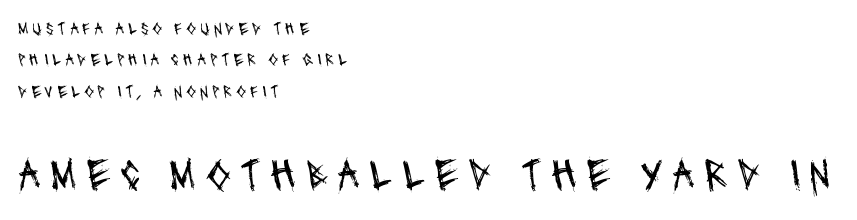
Q: Is the text bold? A: No.
Q: Is the typeface a serif or a sans-serif typeface? A: Sans-serif.
Q: Is the text underlined? A: No.
Q: How is the paragraph aligned? A: Left-aligned.
Q: Is the spacing between letters normal or unusually wide? A: Unusually wide.
Q: Which block of text is set in a larger size, the first (top) or the second (bottom)? A: The second (bottom) one.
Q: Width (condensed, normal, or wide)? A: Condensed.
Q: Stroke contrast? A: Medium.
Q: x-height? A: Large.
Q: Monospaced? A: No.
